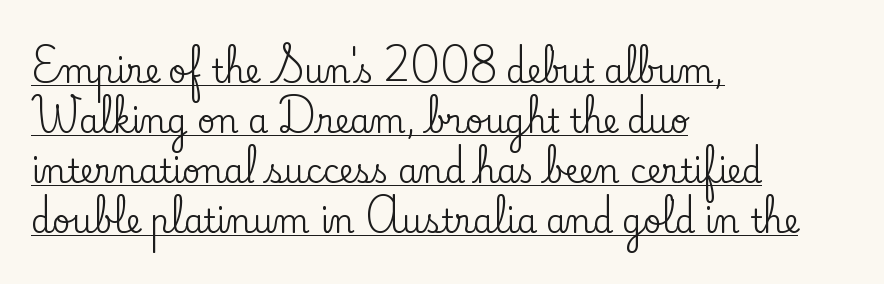
Q: Is the text italic (slanted)? A: No, it is upright.
Q: Is the typeface a serif or a sans-serif typeface? A: Serif.
Q: Is the text underlined? A: Yes.
Q: How is the paragraph aligned? A: Left-aligned.
Q: Is the spacing between letters normal or unusually wide? A: Normal.
Q: Is the spacing between lines tight, normal or loose? A: Normal.
Q: Width (condensed, normal, or wide)? A: Normal.
Q: Stroke contrast? A: Low.
Q: x-height? A: Small.
Q: Monospaced? A: No.
